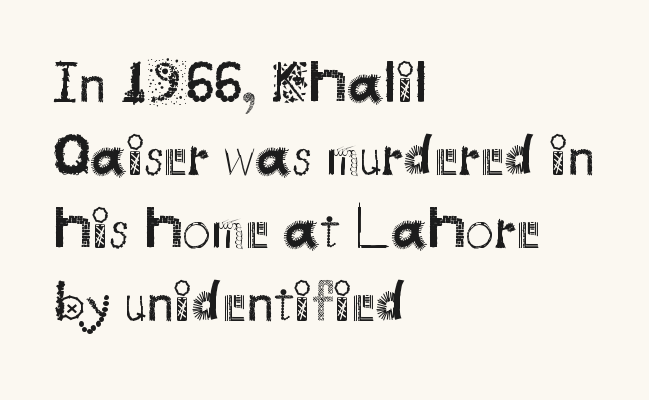
The baseline area is clear. Reading down the block, your eye returns to a fixed left position each line. The letters carry no serifs — their stems end cleanly without finishing strokes. This reads as an unemphasized weight, regular at the heaviest. Students, note that the glyphs here touch the page at normal intervals.
